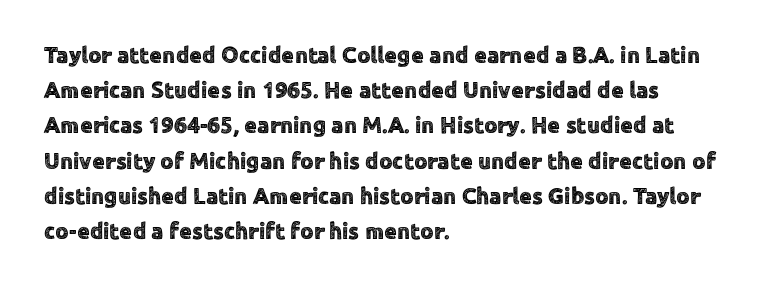
Q: Is the text italic (slanted)? A: No, it is upright.
Q: Is the text underlined? A: No.
Q: How is the paragraph aligned? A: Left-aligned.
Q: Is the spacing between letters normal or unusually wide? A: Normal.
Q: Is the spacing between lines tight, normal or loose? A: Normal.
